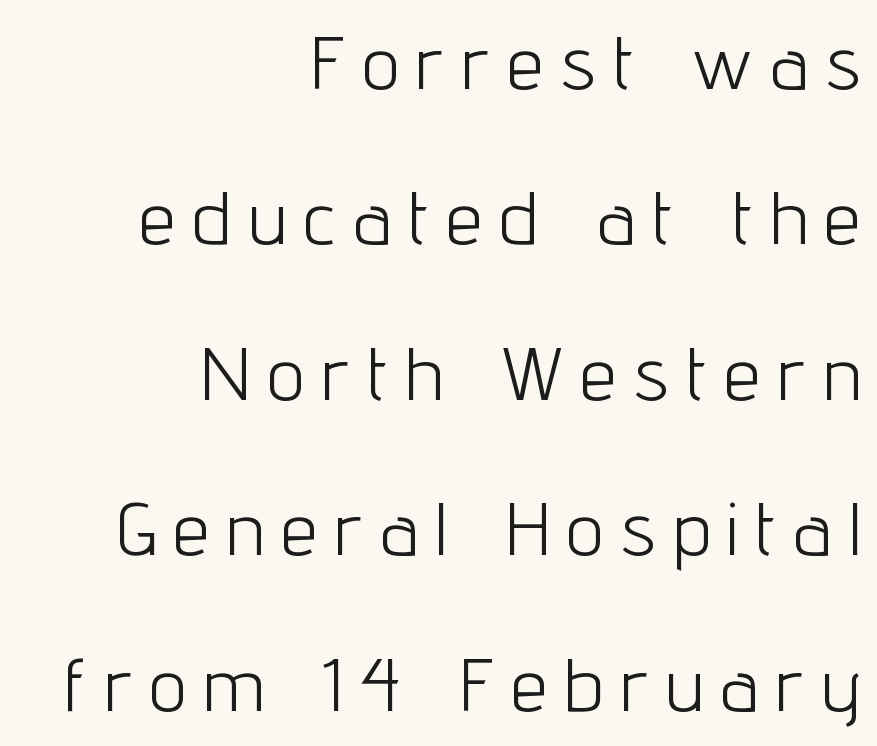
The image shows 74 px light, condensed sans-serif type, upright; set right-aligned, loose line spacing (2.1x), unusually wide letter spacing (+0.25 em), not underlined; low stroke contrast and a medium x-height.
